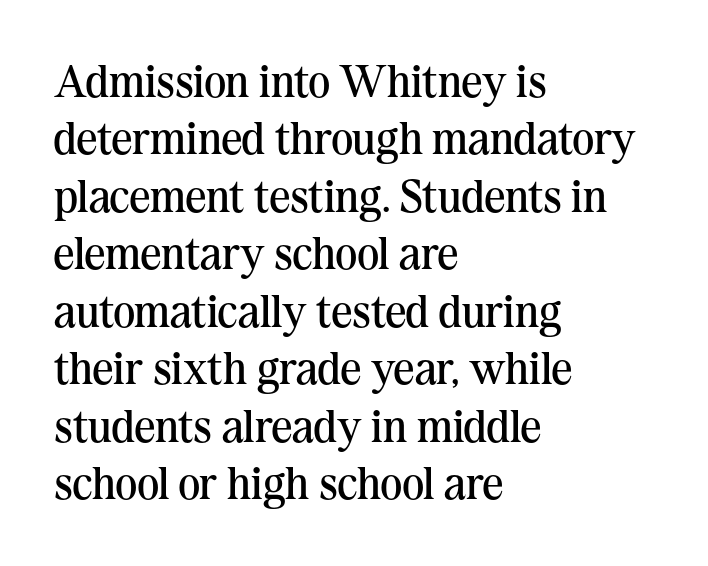
Q: Is the text bold? A: No.
Q: Is the text italic (slanted)? A: No, it is upright.
Q: Is the typeface a serif or a sans-serif typeface? A: Serif.
Q: Is the text underlined? A: No.
Q: How is the paragraph aligned? A: Left-aligned.
Q: Is the spacing between letters normal or unusually wide? A: Normal.
Q: Is the spacing between lines tight, normal or loose? A: Normal.
Q: Width (condensed, normal, or wide)? A: Normal.
Q: Stroke contrast? A: Medium.
Q: x-height? A: Medium.
Q: Monospaced? A: No.
